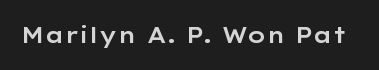
{"italic": "no", "underline": "no", "letter_spacing": "normal", "letter_spacing_em": 0.0, "glyph_px": 22}
